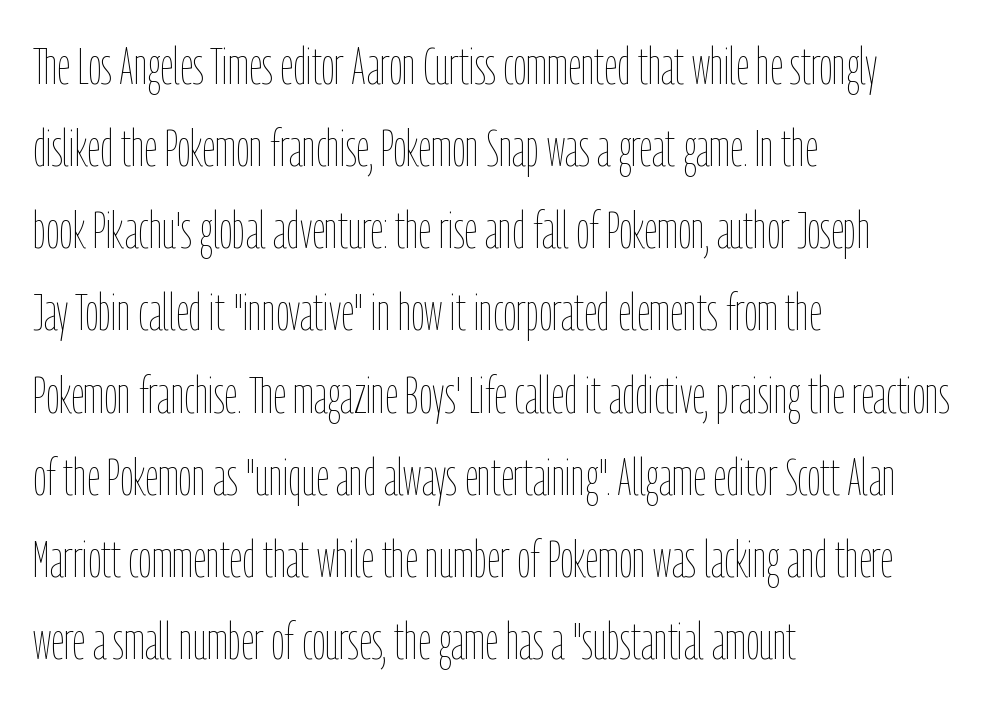
The image shows 52 px thin, condensed type, upright; set left-aligned, normal line spacing (1.58x), normal letter spacing, not underlined; low stroke contrast and a medium x-height.
